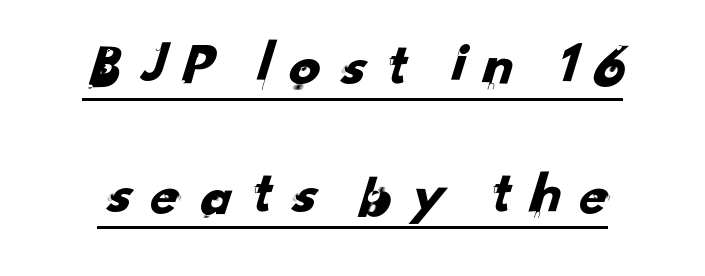
Q: Is the typeface a serif or a sans-serif typeface? A: Sans-serif.
Q: Is the text underlined? A: Yes.
Q: Is the spacing between letters normal or unusually wide? A: Unusually wide.
Q: Is the spacing between lines tight, normal or loose? A: Loose.
Q: Width (condensed, normal, or wide)? A: Normal.
Q: Stroke contrast? A: Low.
Q: x-height? A: Small.
Q: Monospaced? A: No.
